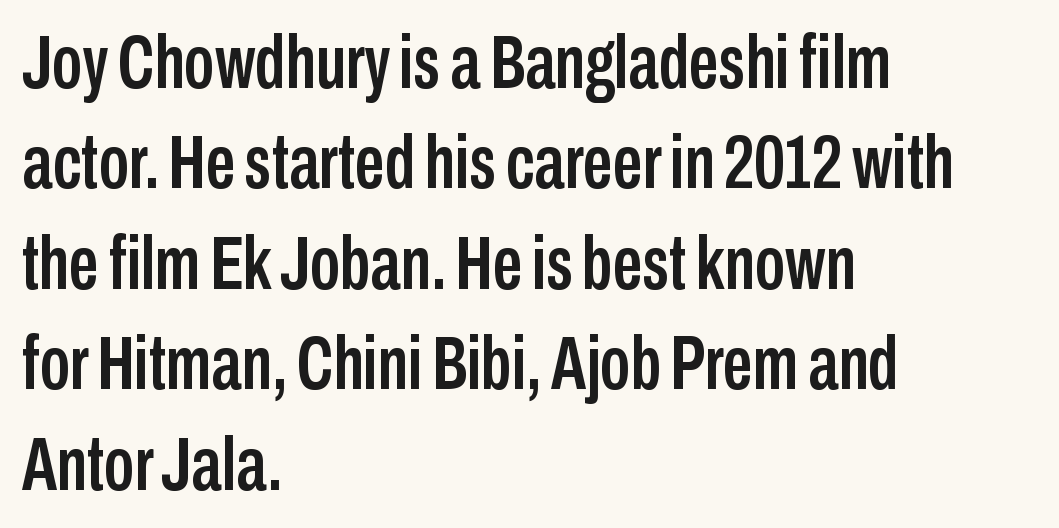
Q: Is the text italic (slanted)? A: No, it is upright.
Q: Is the typeface a serif or a sans-serif typeface? A: Sans-serif.
Q: Is the text underlined? A: No.
Q: How is the paragraph aligned? A: Left-aligned.
Q: Is the spacing between letters normal or unusually wide? A: Normal.
Q: Is the spacing between lines tight, normal or loose? A: Normal.
Q: Width (condensed, normal, or wide)? A: Condensed.
Q: Stroke contrast? A: Low.
Q: x-height? A: Medium.
Q: Monospaced? A: No.
